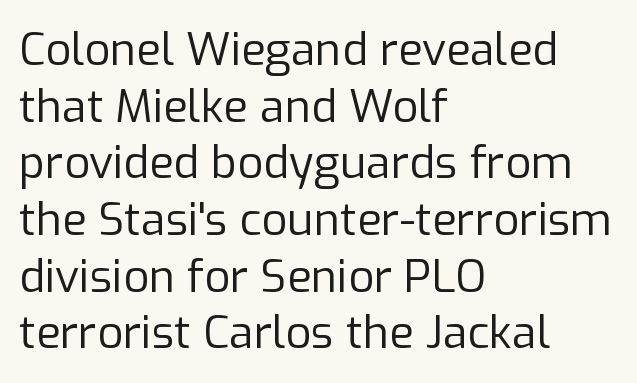
A typesetter would call this zero additional tracking. The rag falls on the right side of this text block. The typesetting does not lean heavy: it is not bold. Has an underline been added? It has not.
